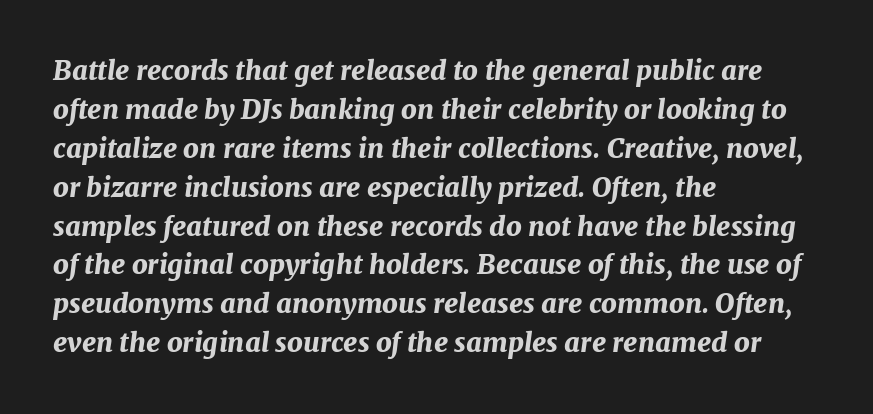
The font is running at its bold setting. Alignment: flush left. Just letters on the line, the space beneath them empty. Rendered with sloped, italic letterforms.
